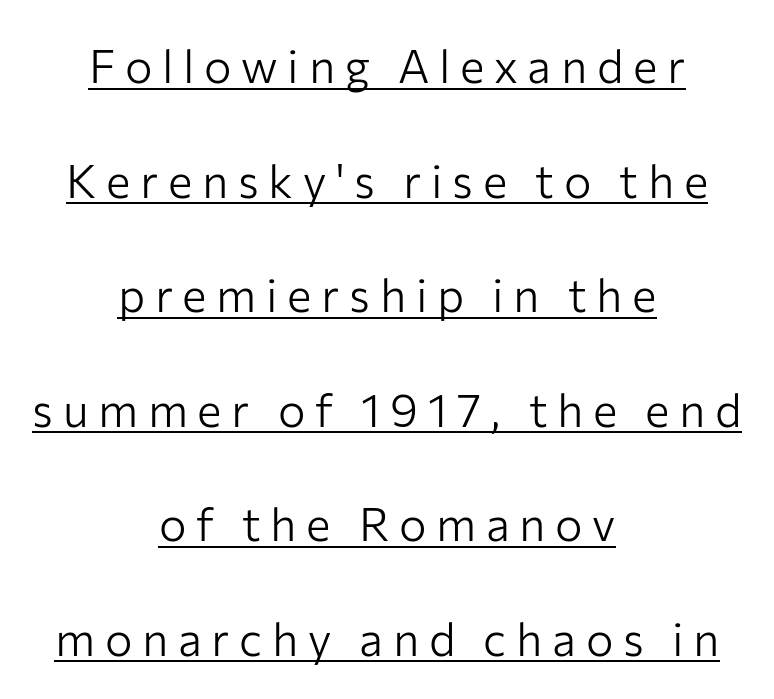
A roman cut, with each character standing at attention. The rendering inserts visible extra space after every character. This is sans-serif lettering, the kind often seen on screens and signage. Whoever set this chose breathing room over compactness in the vertical rhythm. Quick note: underline on. Centered paragraph, ragged on both sides.
